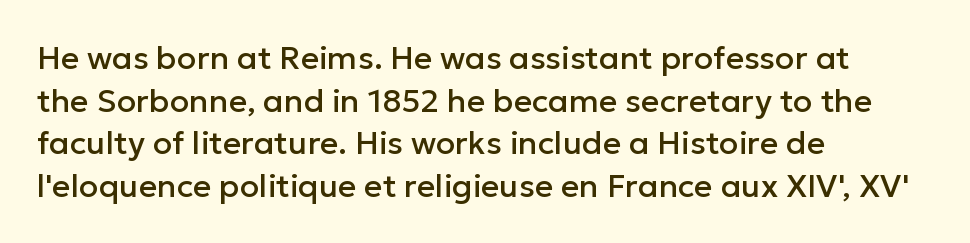
The image shows 32 px sans-serif type, upright; set left-aligned, normal line spacing (1.33x), normal letter spacing, not underlined; low stroke contrast and a medium x-height.
